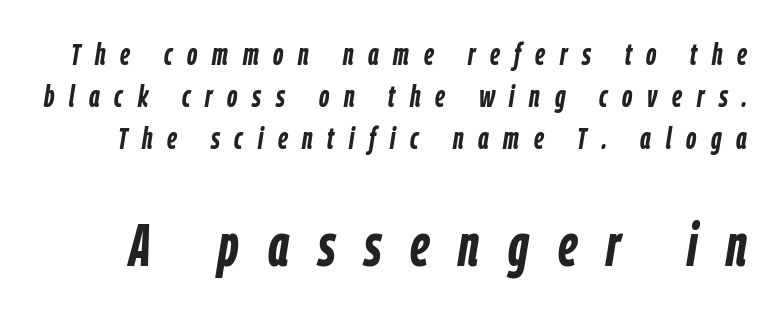
{"italic": "yes", "lean": "right", "slant_degrees": 9, "bold": "yes", "weight": "semibold", "width": "condensed", "stroke_contrast": "low", "x_height": "medium", "monospaced": "no", "underline": "no", "line_spacing": "normal", "line_spacing_ratio": 1.4, "letter_spacing": "wide", "letter_spacing_em": 0.49, "larger_block": "second", "size_ratio": 1.97, "glyph_px": 59}
